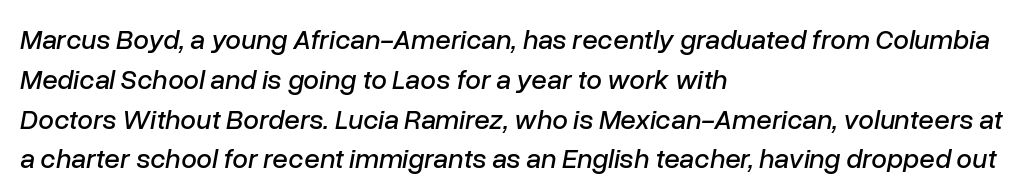
{"italic": "yes", "lean": "right", "slant_degrees": 10, "width": "normal", "stroke_contrast": "low", "x_height": "medium", "monospaced": "no", "underline": "no", "align": "left", "line_spacing": "normal", "line_spacing_ratio": 1.42, "letter_spacing": "normal", "letter_spacing_em": 0.0, "glyph_px": 28}
